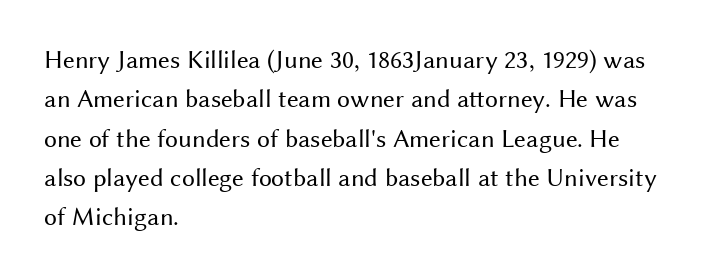
The image shows 26 px text type, upright; set left-aligned, normal line spacing (1.51x), normal letter spacing, not underlined.
